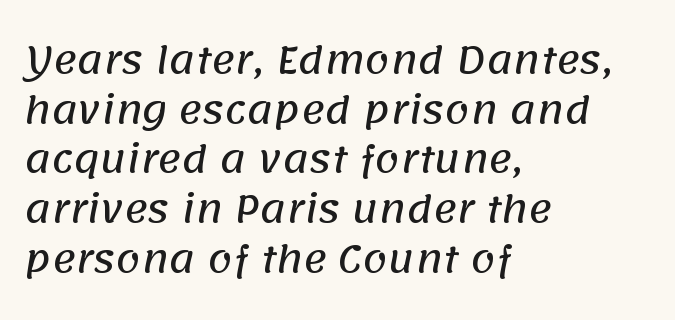
Q: Is the typeface a serif or a sans-serif typeface? A: Sans-serif.
Q: Is the text underlined? A: No.
Q: How is the paragraph aligned? A: Left-aligned.
Q: Is the spacing between letters normal or unusually wide? A: Normal.
Q: Is the spacing between lines tight, normal or loose? A: Normal.
Q: Width (condensed, normal, or wide)? A: Normal.
Q: Stroke contrast? A: Low.
Q: x-height? A: Large.
Q: Monospaced? A: No.
